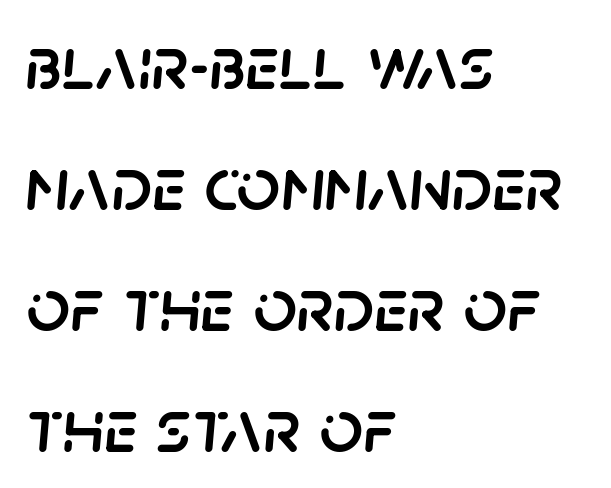
{"italic": "yes", "lean": "right", "slant_degrees": 5, "width": "normal", "stroke_contrast": "low", "x_height": "large", "monospaced": "no", "underline": "no", "align": "left", "line_spacing": "normal", "line_spacing_ratio": 1.59, "letter_spacing": "normal", "letter_spacing_em": 0.0, "glyph_px": 76}
